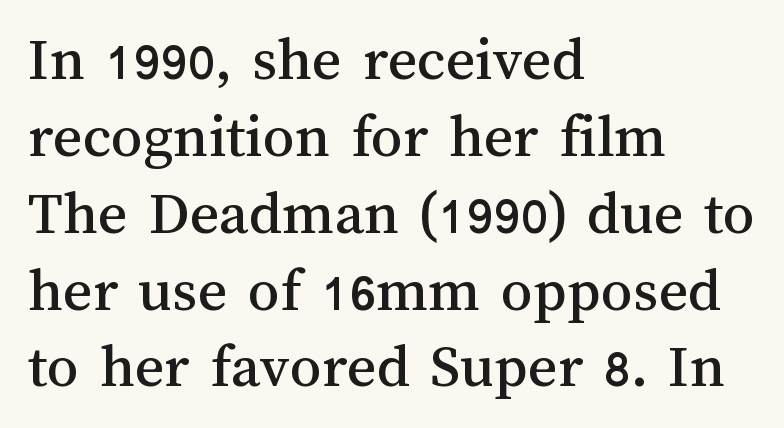
Posture: upright roman. Notice how the passage keeps a crisp vertical edge on the left only. Underlining? Definitely not there. The letters advance in unequal steps, a hallmark of proportional type. The horizontal fit of the characters is conventional and even.
